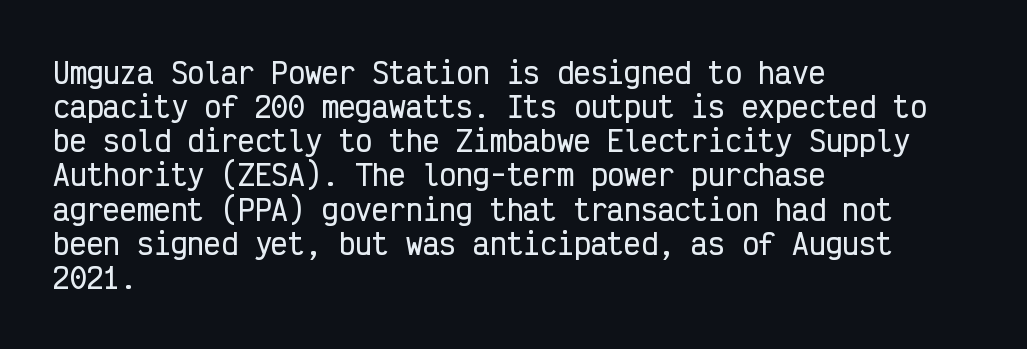
Q: Is the text italic (slanted)? A: No, it is upright.
Q: Is the typeface a serif or a sans-serif typeface? A: Sans-serif.
Q: Is the text underlined? A: No.
Q: How is the paragraph aligned? A: Left-aligned.
Q: Is the spacing between letters normal or unusually wide? A: Normal.
Q: Width (condensed, normal, or wide)? A: Condensed.
Q: Stroke contrast? A: Low.
Q: x-height? A: Medium.
Q: Monospaced? A: Yes.
